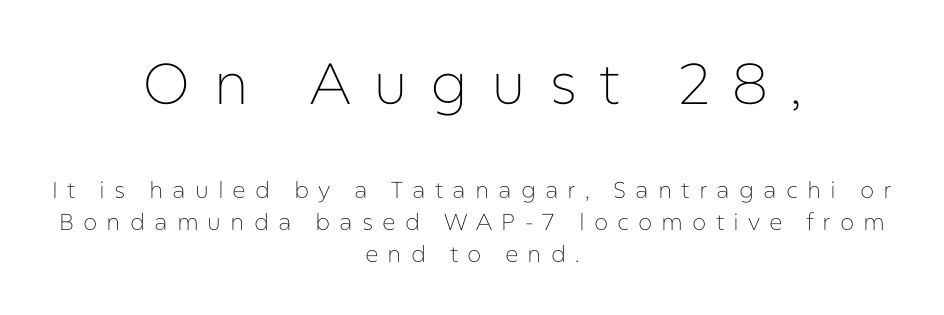
The image shows 58 px thin sans-serif type, upright; set centered, normal line spacing (1.4x), unusually wide letter spacing (+0.39 em), not underlined; the first (top) block is 2.52x larger; low stroke contrast and a medium x-height.
